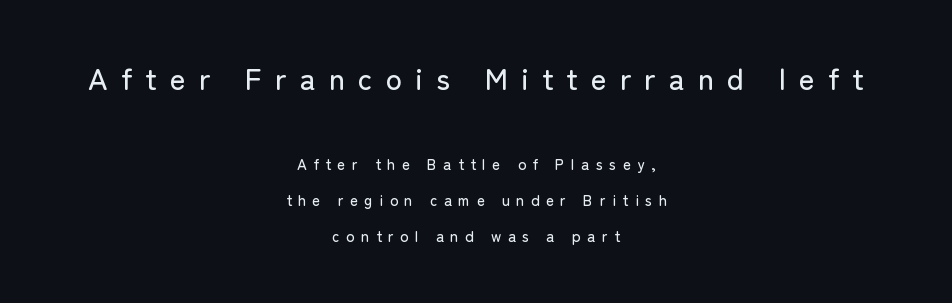
The image shows 30 px sans-serif type, upright; set centered, loose line spacing (2.42x), unusually wide letter spacing (+0.44 em), not underlined; the first (top) block is 2.0x larger; low stroke contrast and a medium x-height.
